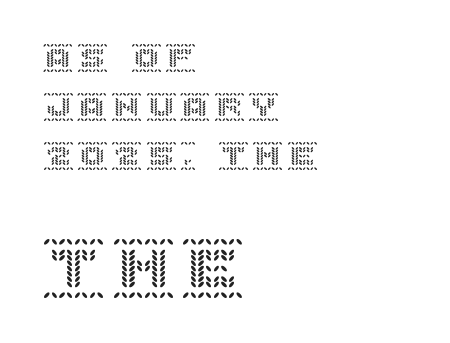
The image shows 61 px text type, upright; set left-aligned, normal line spacing (1.63x), not underlined; the second (bottom) block is 2.03x larger; a large x-height.
